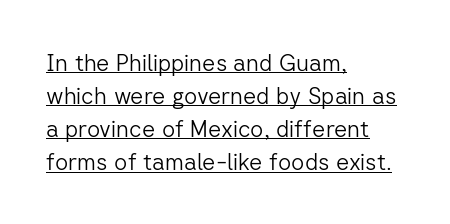
Q: Is the text bold? A: No.
Q: Is the text italic (slanted)? A: No, it is upright.
Q: Is the text underlined? A: Yes.
Q: How is the paragraph aligned? A: Left-aligned.
Q: Is the spacing between letters normal or unusually wide? A: Normal.
Q: Is the spacing between lines tight, normal or loose? A: Normal.
